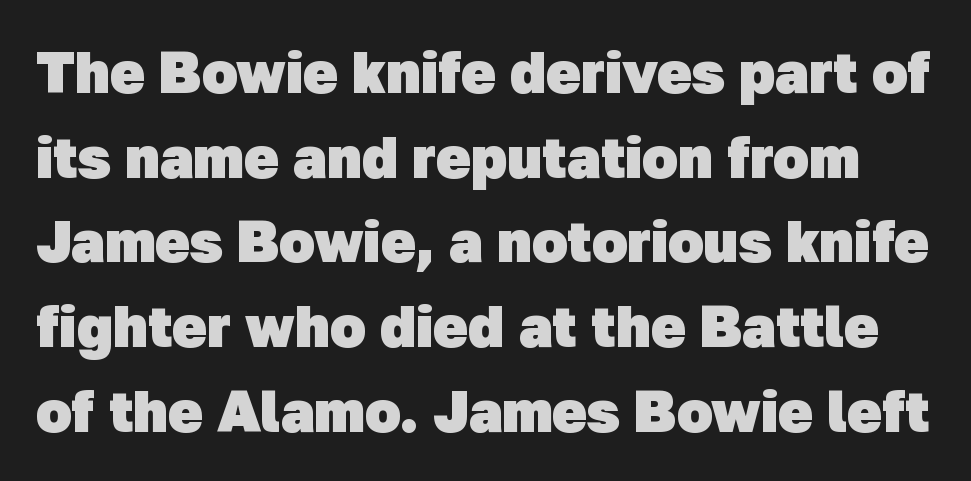
Q: Is the text bold? A: Yes.
Q: Is the typeface a serif or a sans-serif typeface? A: Sans-serif.
Q: Is the text underlined? A: No.
Q: Is the spacing between letters normal or unusually wide? A: Normal.
Q: Is the spacing between lines tight, normal or loose? A: Normal.
Q: Width (condensed, normal, or wide)? A: Normal.
Q: Stroke contrast? A: Low.
Q: x-height? A: Medium.
Q: Monospaced? A: No.
